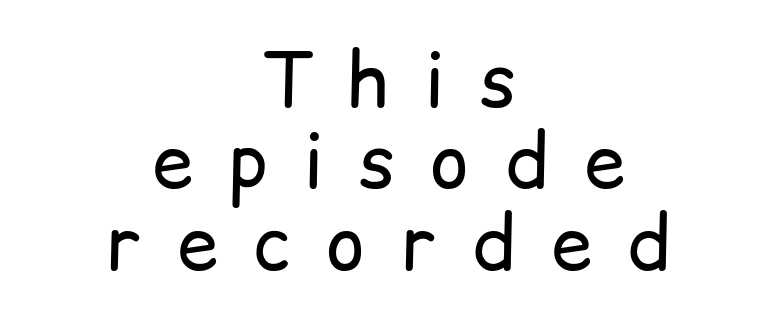
{"serif": "no", "italic": "no", "bold": "no", "weight": "regular", "width": "normal", "stroke_contrast": "low", "x_height": "medium", "monospaced": "no", "underline": "no", "align": "center", "line_spacing": "tight", "line_spacing_ratio": 1.1, "letter_spacing": "wide", "letter_spacing_em": 0.48, "glyph_px": 74}
